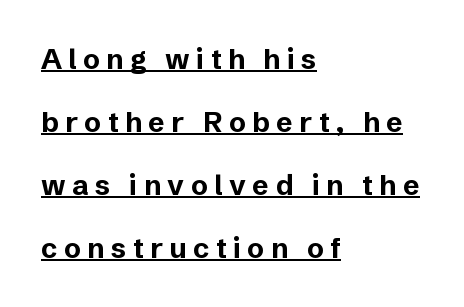
This is heavy type, rendered in bold. Loose tracking; the words dissolve into strings of separated letters. The sample's only ornament is a line tracing under the words. If you drew a ruler down the left edge, every line would touch it. These lines are rendered in a variable-pitch font. In terms of posture, this sample is upright.
